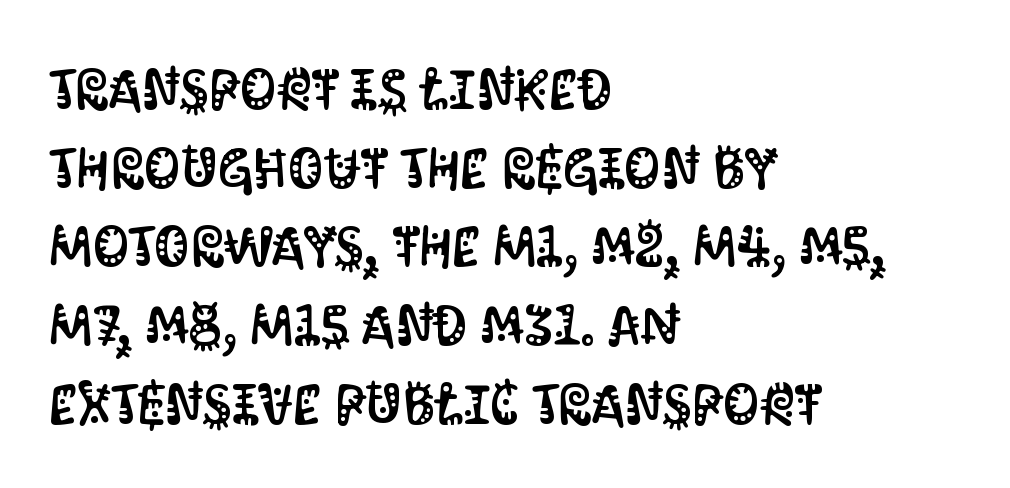
{"serif": "no", "italic": "no", "width": "condensed", "stroke_contrast": "medium", "x_height": "large", "monospaced": "no", "underline": "no", "align": "left", "line_spacing": "normal", "line_spacing_ratio": 1.38, "letter_spacing": "normal", "letter_spacing_em": 0.0, "glyph_px": 57}
